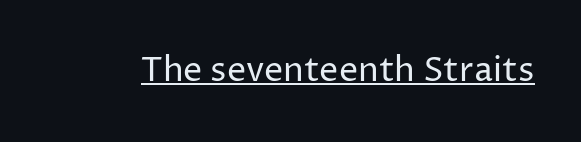
{"serif": "no", "italic": "no", "bold": "no", "weight": "regular", "width": "normal", "stroke_contrast": "low", "x_height": "medium", "monospaced": "no", "underline": "yes", "letter_spacing": "normal", "letter_spacing_em": 0.0, "glyph_px": 34}
